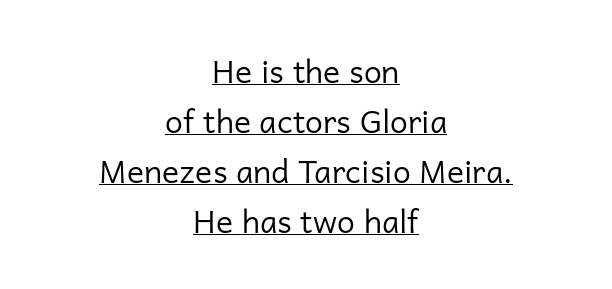
Q: Is the text bold? A: No.
Q: Is the text italic (slanted)? A: No, it is upright.
Q: Is the typeface a serif or a sans-serif typeface? A: Sans-serif.
Q: Is the text underlined? A: Yes.
Q: How is the paragraph aligned? A: Centered.
Q: Is the spacing between letters normal or unusually wide? A: Normal.
Q: Is the spacing between lines tight, normal or loose? A: Normal.
Q: Width (condensed, normal, or wide)? A: Normal.
Q: Stroke contrast? A: Low.
Q: x-height? A: Medium.
Q: Monospaced? A: No.
